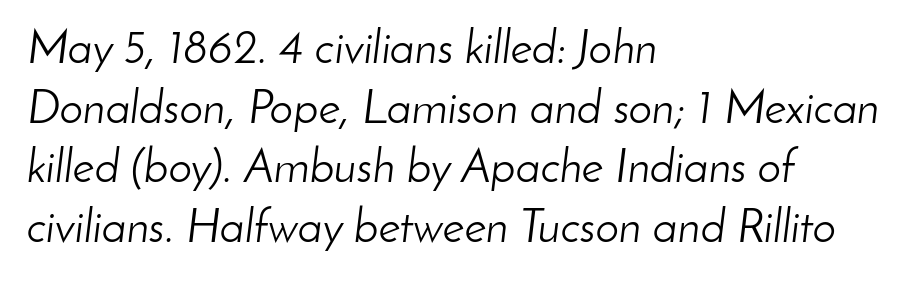
Q: Is the text bold? A: No.
Q: Is the text italic (slanted)? A: Yes, it leans right by about 8 degrees.
Q: Is the text underlined? A: No.
Q: How is the paragraph aligned? A: Left-aligned.
Q: Is the spacing between letters normal or unusually wide? A: Normal.
Q: Is the spacing between lines tight, normal or loose? A: Normal.
Q: Width (condensed, normal, or wide)? A: Normal.
Q: Stroke contrast? A: Low.
Q: x-height? A: Small.
Q: Monospaced? A: No.
